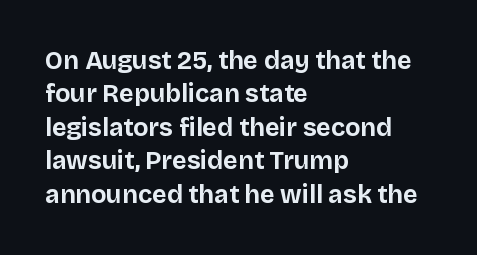
Notice how the passage keeps a crisp vertical edge on the left only. Ordinary non-slanted type is in use. This sample uses plain, unmodified letter spacing. Strong, thick strokes mark this as bold type. Normally led — the rows are evenly, conventionally spaced.
